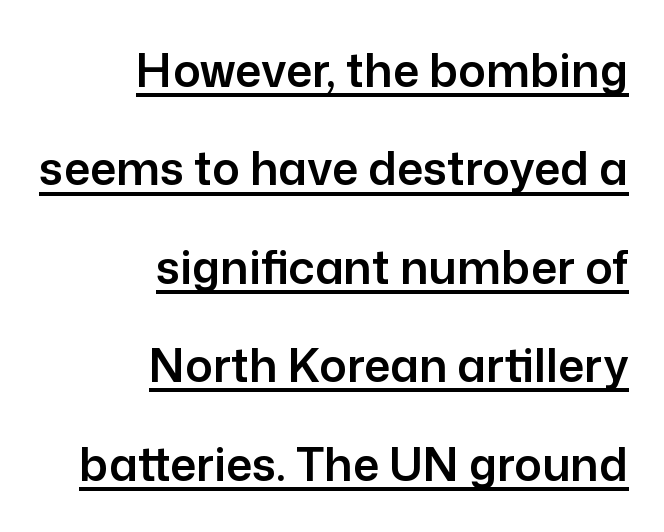
{"serif": "no", "italic": "no", "width": "normal", "stroke_contrast": "low", "x_height": "medium", "monospaced": "no", "underline": "yes", "align": "right", "line_spacing": "loose", "line_spacing_ratio": 2.14, "letter_spacing": "normal", "letter_spacing_em": 0.0, "glyph_px": 46}
